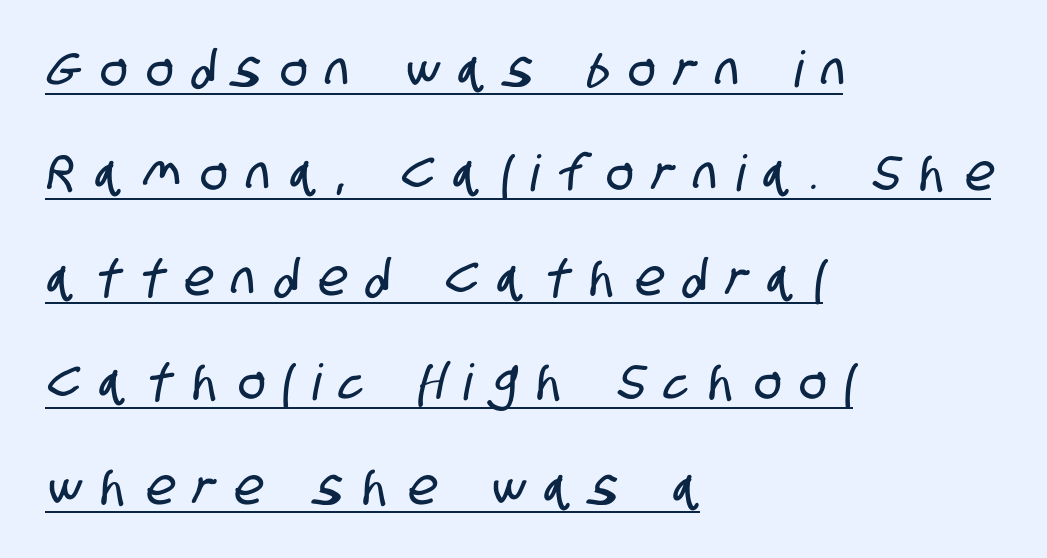
Q: Is the typeface a serif or a sans-serif typeface? A: Sans-serif.
Q: Is the text underlined? A: Yes.
Q: How is the paragraph aligned? A: Left-aligned.
Q: Is the spacing between letters normal or unusually wide? A: Unusually wide.
Q: Is the spacing between lines tight, normal or loose? A: Loose.
Q: Width (condensed, normal, or wide)? A: Condensed.
Q: Stroke contrast? A: Low.
Q: x-height? A: Large.
Q: Monospaced? A: No.
